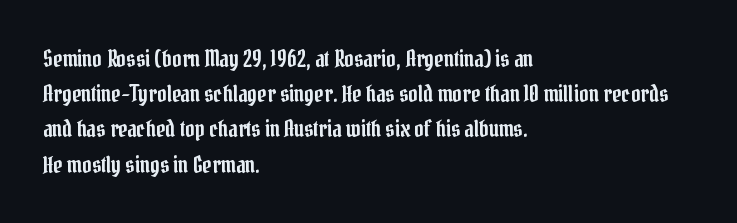
{"italic": "no", "underline": "no", "align": "left", "line_spacing": "normal", "line_spacing_ratio": 1.53, "letter_spacing": "normal", "letter_spacing_em": 0.0, "glyph_px": 23}
